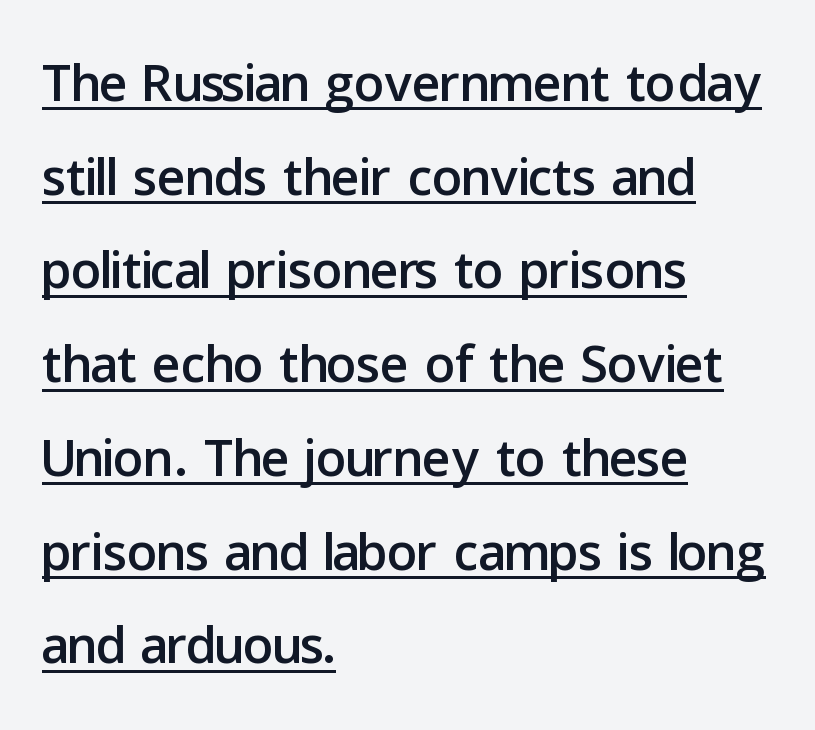
{"serif": "no", "italic": "no", "width": "normal", "stroke_contrast": "low", "x_height": "medium", "monospaced": "no", "underline": "yes", "align": "left", "line_spacing": "normal", "line_spacing_ratio": 1.25, "letter_spacing": "normal", "letter_spacing_em": 0.0, "glyph_px": 75}
